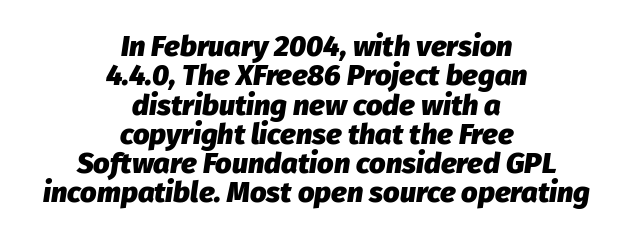
Its strokes are broad and dark, the hallmark of bold type. Italic? Definitely — the glyphs are oblique. These lines stack symmetrically, like a column narrowing and widening about its center. Descender tails drop into unmarked territory.
